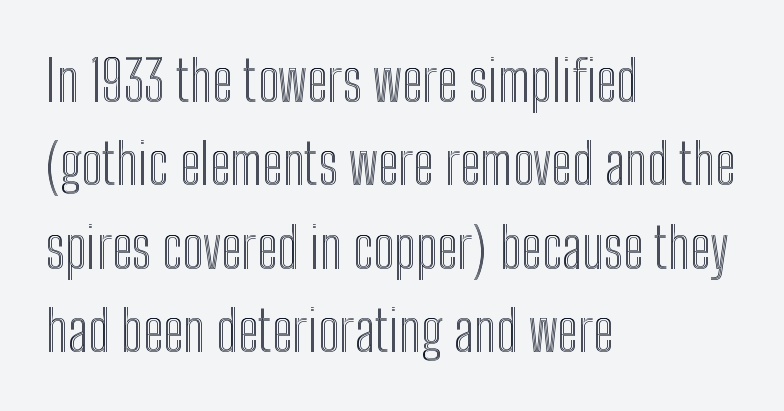
{"italic": "no", "width": "condensed", "x_height": "medium", "monospaced": "no", "underline": "no", "align": "left", "line_spacing": "normal", "line_spacing_ratio": 1.49, "letter_spacing": "normal", "letter_spacing_em": 0.0, "glyph_px": 56}
